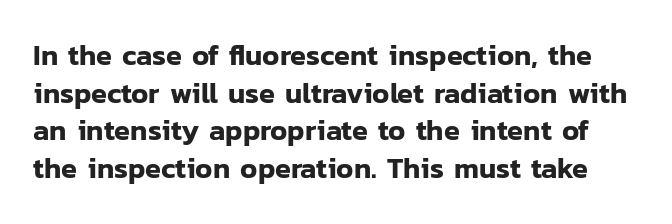
Q: Is the text italic (slanted)? A: No, it is upright.
Q: Is the typeface a serif or a sans-serif typeface? A: Sans-serif.
Q: Is the text underlined? A: No.
Q: Is the spacing between letters normal or unusually wide? A: Normal.
Q: Is the spacing between lines tight, normal or loose? A: Normal.
Q: Width (condensed, normal, or wide)? A: Normal.
Q: Stroke contrast? A: Low.
Q: x-height? A: Medium.
Q: Monospaced? A: No.
